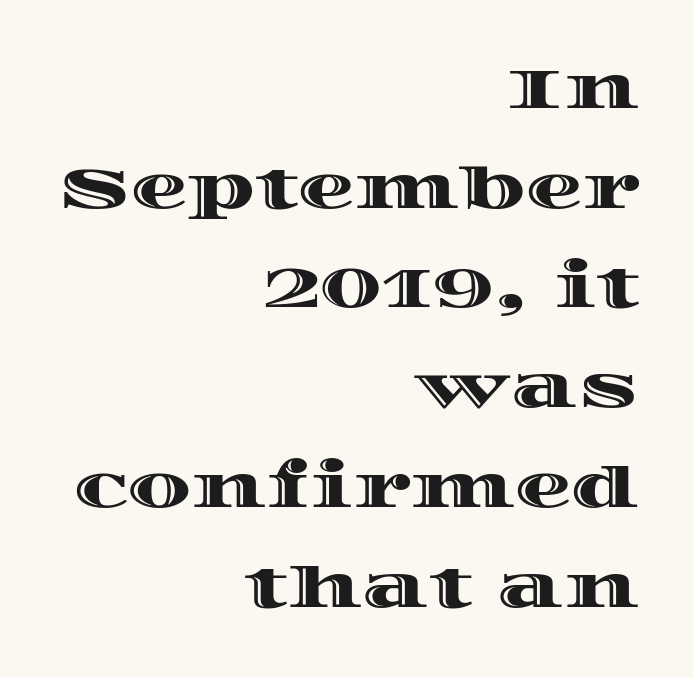
Q: Is the text italic (slanted)? A: No, it is upright.
Q: Is the text underlined? A: No.
Q: How is the paragraph aligned? A: Right-aligned.
Q: Is the spacing between letters normal or unusually wide? A: Normal.
Q: Width (condensed, normal, or wide)? A: Wide.
Q: x-height? A: Large.
Q: Monospaced? A: No.
